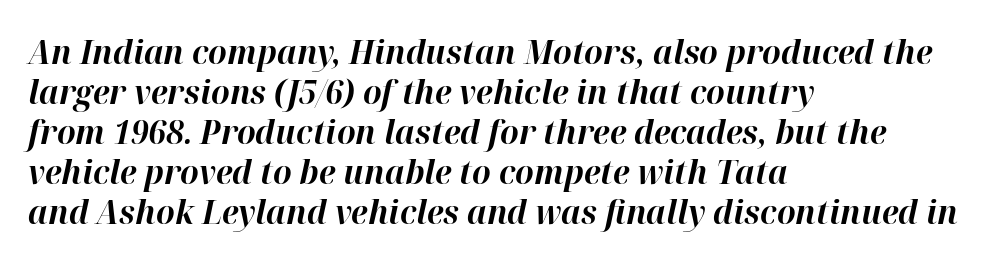
{"italic": "yes", "lean": "right", "slant_degrees": 12, "bold": "yes", "weight": "bold", "width": "normal", "stroke_contrast": "high", "x_height": "medium", "monospaced": "no", "underline": "no", "align": "left", "line_spacing_ratio": 1.21, "letter_spacing": "normal", "letter_spacing_em": 0.0, "glyph_px": 33}
